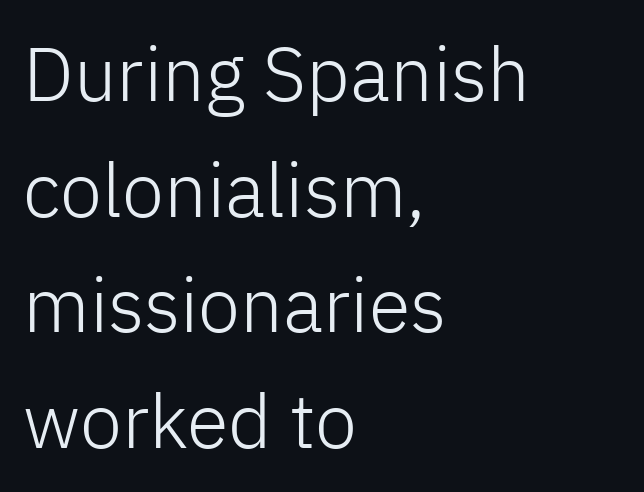
The image shows 76 px light sans-serif type, upright; set left-aligned, normal line spacing (1.52x), normal letter spacing, not underlined; low stroke contrast and a medium x-height.
